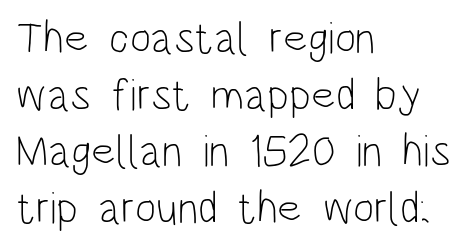
The letters advance in unequal steps, a hallmark of proportional type. A light-to-regular cut is what we see here. Serifs: no, the terminals of the letterforms are clean. The compositor pushed each line to the left boundary.
